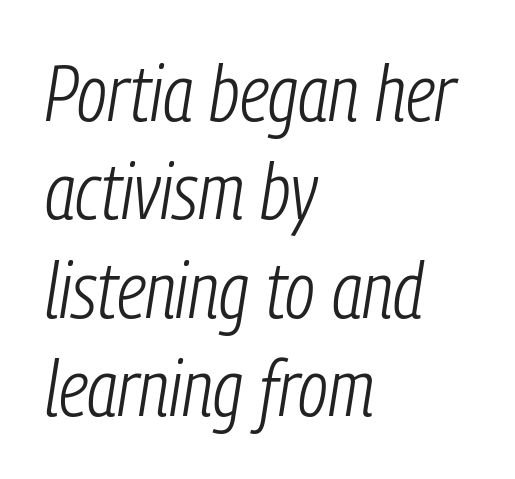
Q: Is the text bold? A: No.
Q: Is the text italic (slanted)? A: Yes, it leans right by about 9 degrees.
Q: Is the text underlined? A: No.
Q: How is the paragraph aligned? A: Left-aligned.
Q: Is the spacing between letters normal or unusually wide? A: Normal.
Q: Is the spacing between lines tight, normal or loose? A: Normal.
Q: Width (condensed, normal, or wide)? A: Condensed.
Q: Stroke contrast? A: Low.
Q: x-height? A: Medium.
Q: Monospaced? A: No.
